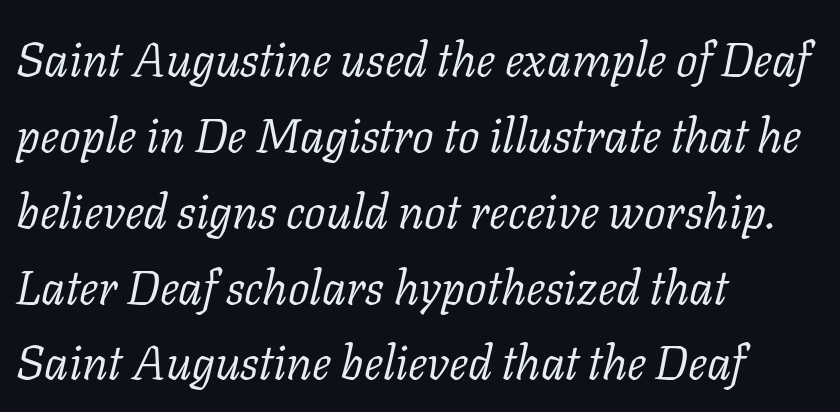
{"serif": "yes", "italic": "yes", "lean": "right", "slant_degrees": 11, "bold": "no", "weight": "light", "width": "normal", "stroke_contrast": "low", "x_height": "medium", "monospaced": "no", "underline": "no", "align": "left", "line_spacing": "normal", "line_spacing_ratio": 1.58, "letter_spacing": "normal", "letter_spacing_em": 0.0, "glyph_px": 48}
